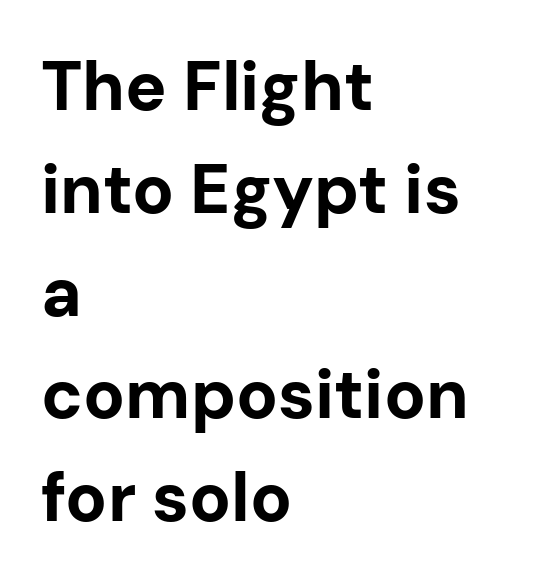
Q: Is the text bold? A: Yes.
Q: Is the text italic (slanted)? A: No, it is upright.
Q: Is the typeface a serif or a sans-serif typeface? A: Sans-serif.
Q: Is the text underlined? A: No.
Q: How is the paragraph aligned? A: Left-aligned.
Q: Is the spacing between letters normal or unusually wide? A: Normal.
Q: Is the spacing between lines tight, normal or loose? A: Normal.
Q: Width (condensed, normal, or wide)? A: Normal.
Q: Stroke contrast? A: Low.
Q: x-height? A: Medium.
Q: Monospaced? A: No.
